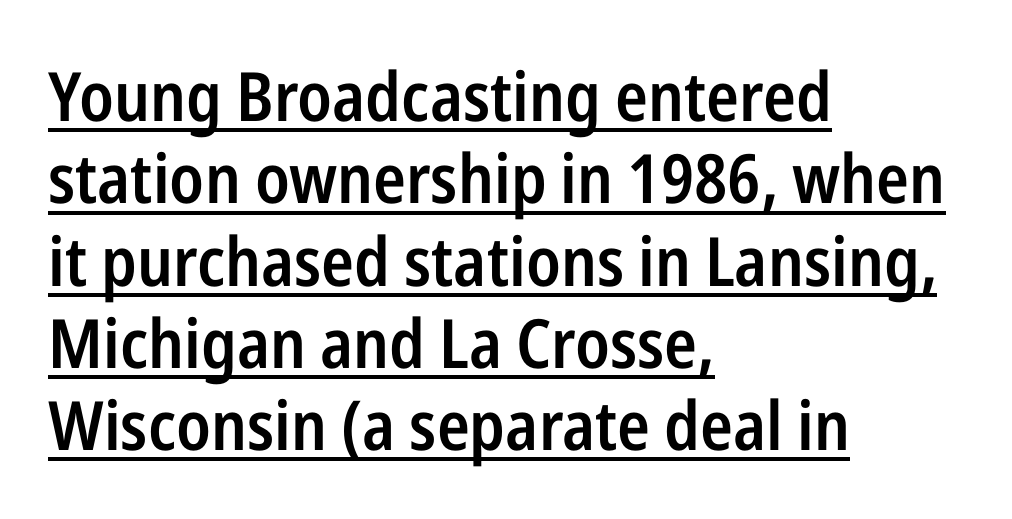
{"serif": "no", "italic": "no", "bold": "semi", "weight": "semibold", "width": "condensed", "stroke_contrast": "low", "x_height": "medium", "monospaced": "no", "underline": "yes", "align": "left", "line_spacing_ratio": 1.21, "letter_spacing": "normal", "letter_spacing_em": 0.0, "glyph_px": 68}
